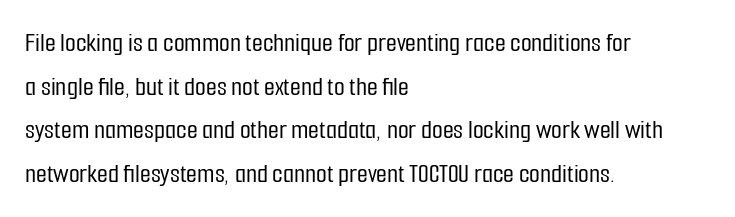
The image shows 28 px condensed sans-serif type, upright; set left-aligned, normal line spacing (1.56x), normal letter spacing, not underlined; low stroke contrast and a medium x-height.
